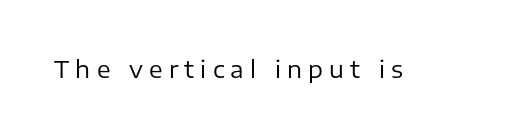
{"italic": "no", "bold": "no", "underline": "no", "letter_spacing": "wide", "letter_spacing_em": 0.27, "glyph_px": 23}
